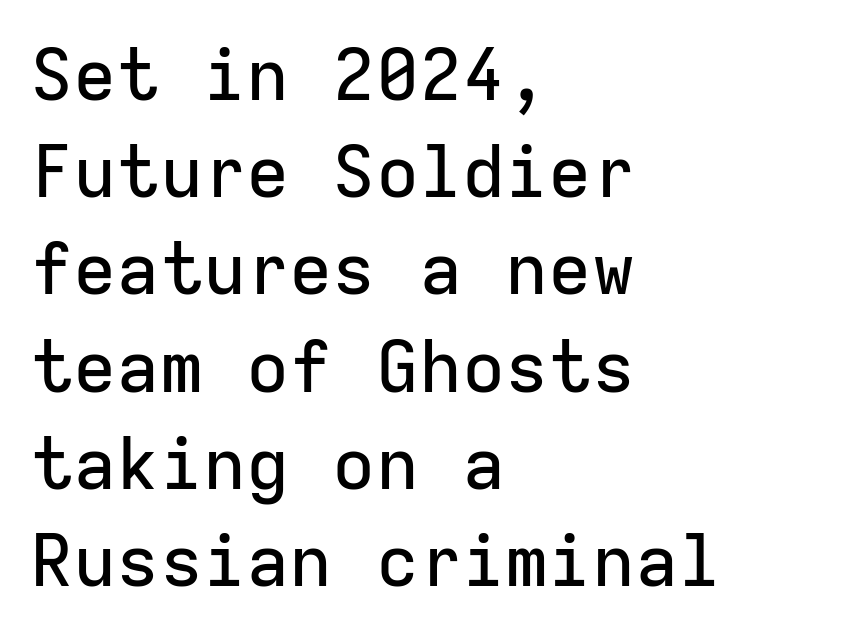
Q: Is the text italic (slanted)? A: No, it is upright.
Q: Is the typeface a serif or a sans-serif typeface? A: Sans-serif.
Q: Is the text underlined? A: No.
Q: How is the paragraph aligned? A: Left-aligned.
Q: Is the spacing between letters normal or unusually wide? A: Normal.
Q: Is the spacing between lines tight, normal or loose? A: Normal.
Q: Width (condensed, normal, or wide)? A: Normal.
Q: Stroke contrast? A: Low.
Q: x-height? A: Medium.
Q: Monospaced? A: Yes.
